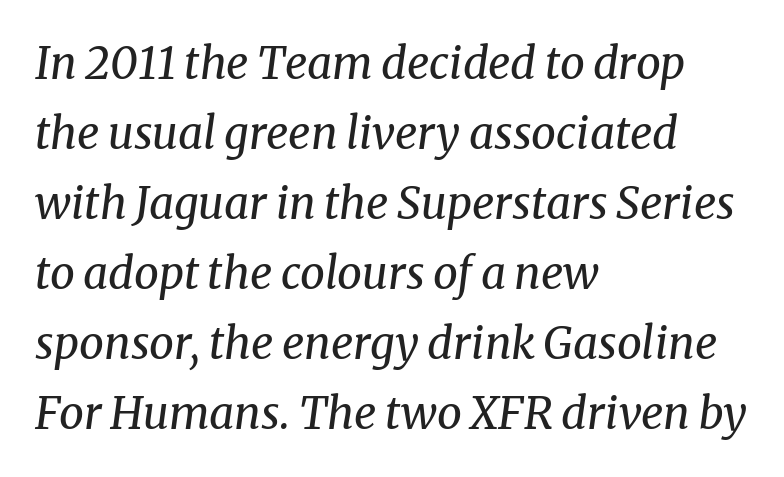
The image shows 44 px regular-weight serif type, italic (leaning right); set left-aligned, normal line spacing (1.59x), normal letter spacing, not underlined; medium stroke contrast and a medium x-height.
